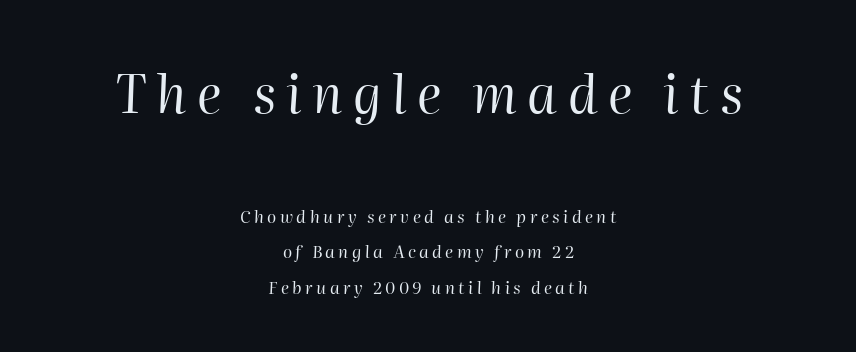
{"italic": "yes", "lean": "right", "slant_degrees": 2, "bold": "no", "weight": "regular", "width": "normal", "stroke_contrast": "high", "x_height": "medium", "monospaced": "no", "underline": "no", "align": "center", "line_spacing": "loose", "line_spacing_ratio": 2.1, "letter_spacing": "wide", "letter_spacing_em": 0.2, "larger_block": "first", "size_ratio": 3.06, "glyph_px": 52}
